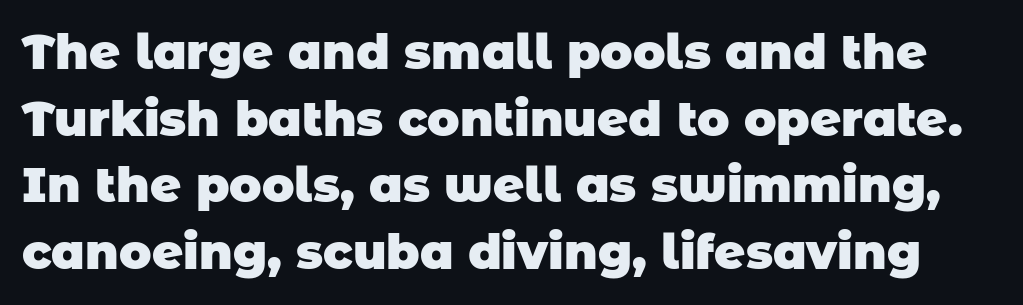
Q: Is the text bold? A: Yes.
Q: Is the typeface a serif or a sans-serif typeface? A: Sans-serif.
Q: Is the text underlined? A: No.
Q: Is the spacing between letters normal or unusually wide? A: Normal.
Q: Is the spacing between lines tight, normal or loose? A: Normal.
Q: Width (condensed, normal, or wide)? A: Normal.
Q: Stroke contrast? A: Low.
Q: x-height? A: Large.
Q: Monospaced? A: No.
